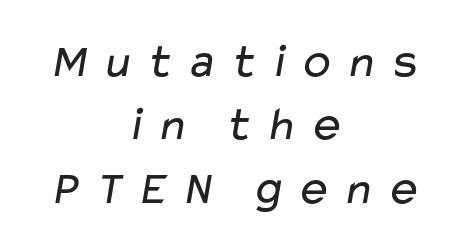
Q: Is the text bold? A: No.
Q: Is the typeface a serif or a sans-serif typeface? A: Sans-serif.
Q: Is the text underlined? A: No.
Q: How is the paragraph aligned? A: Centered.
Q: Is the spacing between letters normal or unusually wide? A: Unusually wide.
Q: Is the spacing between lines tight, normal or loose? A: Normal.
Q: Width (condensed, normal, or wide)? A: Wide.
Q: Stroke contrast? A: Low.
Q: x-height? A: Medium.
Q: Monospaced? A: No.
